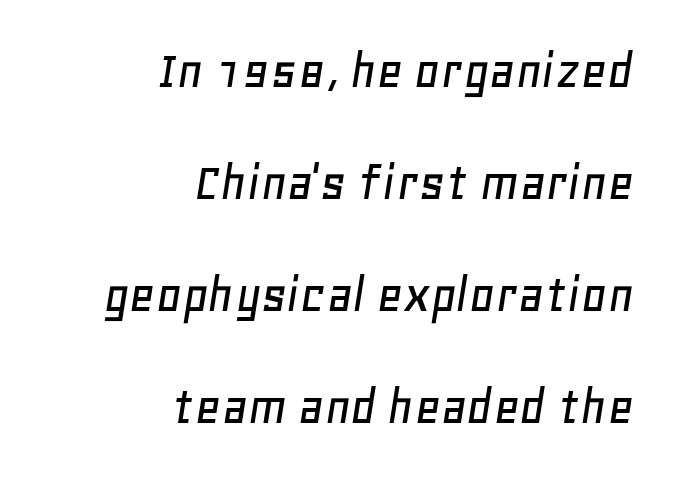
Q: Is the text italic (slanted)? A: Yes, it leans right by about 11 degrees.
Q: Is the text underlined? A: No.
Q: How is the paragraph aligned? A: Right-aligned.
Q: Is the spacing between letters normal or unusually wide? A: Normal.
Q: Is the spacing between lines tight, normal or loose? A: Loose.
Q: Width (condensed, normal, or wide)? A: Normal.
Q: Stroke contrast? A: Low.
Q: x-height? A: Large.
Q: Monospaced? A: No.
